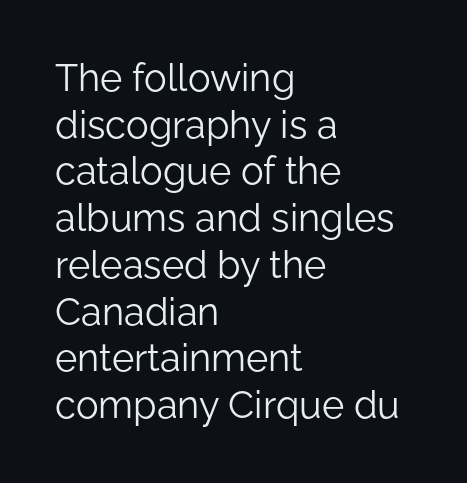
{"serif": "no", "italic": "no", "bold": "no", "weight": "light", "width": "normal", "stroke_contrast": "low", "x_height": "medium", "monospaced": "no", "underline": "no", "align": "left", "line_spacing_ratio": 1.23, "letter_spacing": "normal", "letter_spacing_em": 0.0, "glyph_px": 38}
